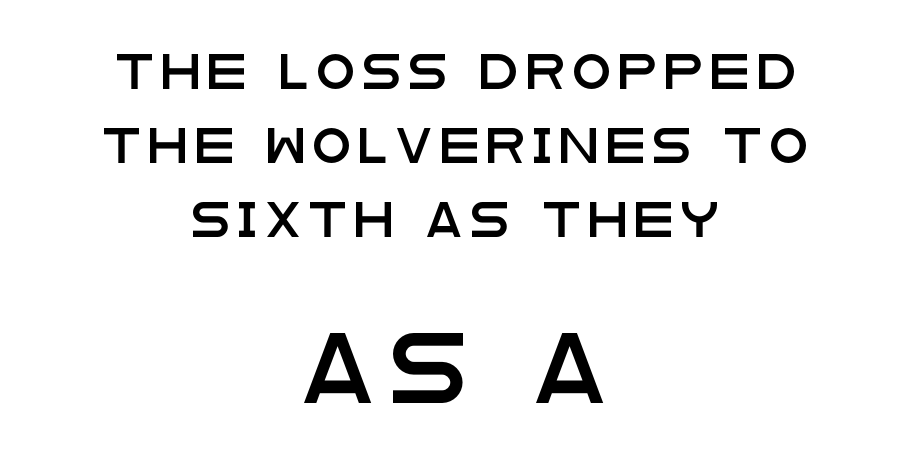
Q: Is the text italic (slanted)? A: No, it is upright.
Q: Is the typeface a serif or a sans-serif typeface? A: Sans-serif.
Q: Is the text underlined? A: No.
Q: How is the paragraph aligned? A: Centered.
Q: Is the spacing between letters normal or unusually wide? A: Unusually wide.
Q: Is the spacing between lines tight, normal or loose? A: Loose.
Q: Which block of text is set in a larger size, the first (top) or the second (bottom)? A: The second (bottom) one.
Q: Width (condensed, normal, or wide)? A: Wide.
Q: Stroke contrast? A: Low.
Q: x-height? A: Large.
Q: Monospaced? A: No.
